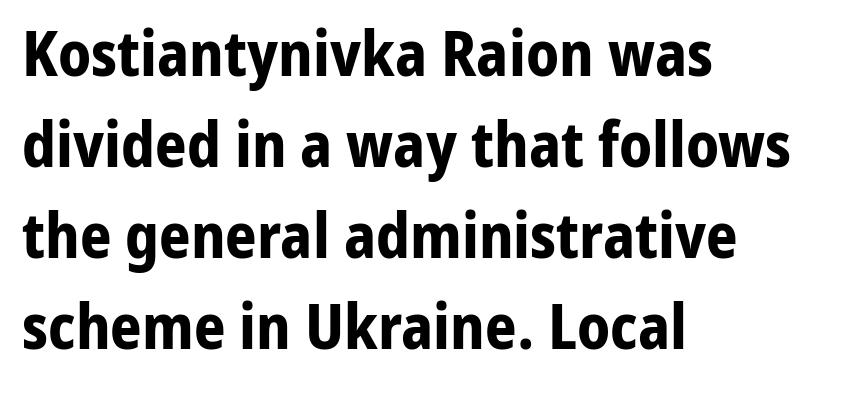
The image shows 62 px bold sans-serif type, upright; set left-aligned, normal line spacing (1.47x), normal letter spacing, not underlined; low stroke contrast and a medium x-height.
